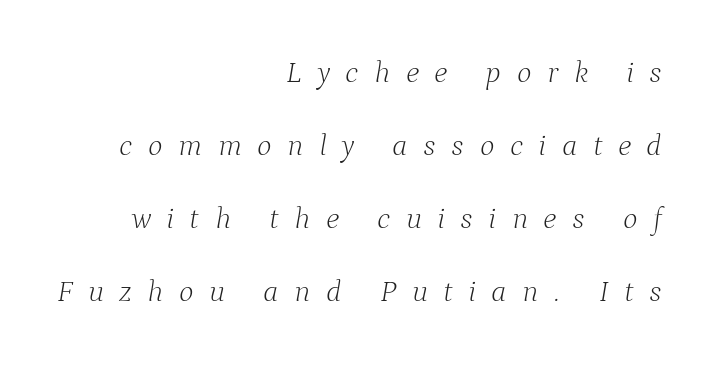
The image shows 31 px light serif type, italic (leaning right); set right-aligned, loose line spacing (2.35x), unusually wide letter spacing (+0.5 em), not underlined; low stroke contrast and a medium x-height.
